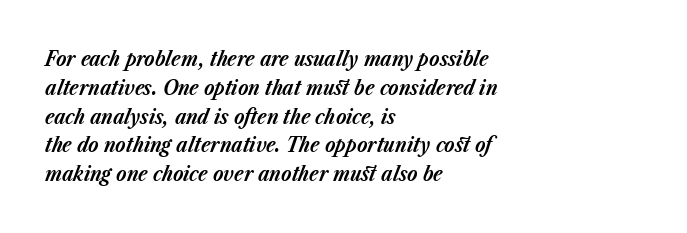
Leading: standard. Strong, thick strokes mark this as bold type. Rule under the text: the space is simply empty. Compared with a centered layout, this one pins lines to the left instead. The face used here has a pronounced slope to its letters.
